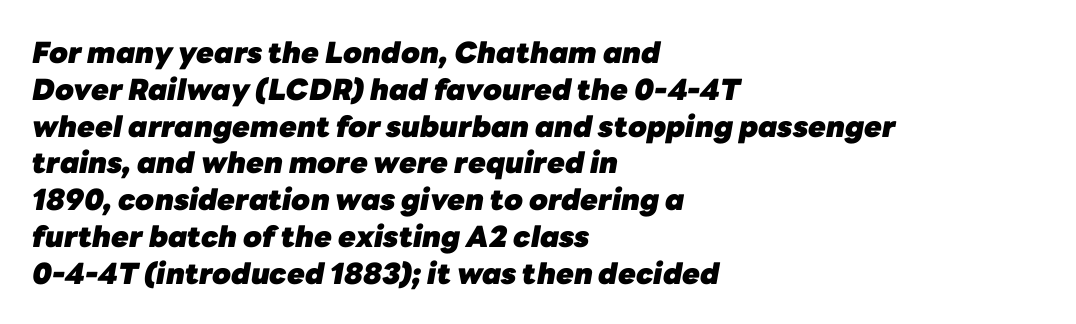
Is the letter spacing exaggerated? No — it looks like the ordinary default. Does the leading feel generous? No, just average. Character widths vary here, with narrow letters taking less room than wide ones. Tall strokes in this sample are angled rather than plumb. Check under the words: just untouched page. Leftover space on each line is placed entirely after the last word.
